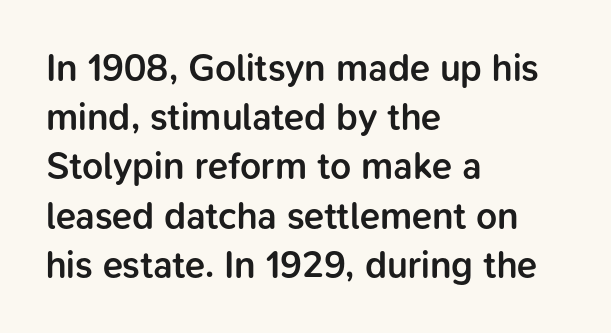
{"serif": "no", "italic": "no", "bold": "semi", "weight": "semibold", "width": "normal", "stroke_contrast": "low", "x_height": "medium", "monospaced": "no", "underline": "no", "align": "left", "line_spacing": "normal", "line_spacing_ratio": 1.33, "letter_spacing": "normal", "letter_spacing_em": 0.0, "glyph_px": 37}
